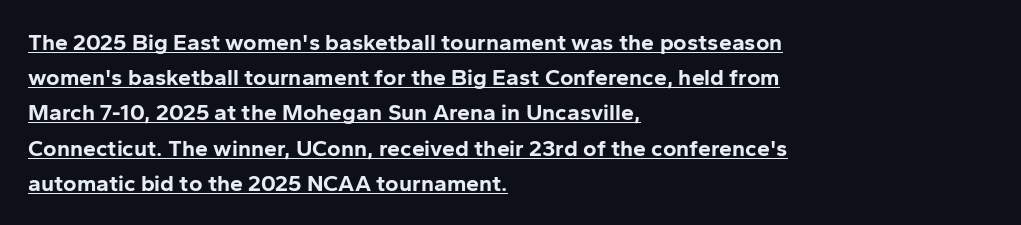
The image shows 23 px bold type, upright; set left-aligned, normal line spacing (1.53x), normal letter spacing, underlined.
